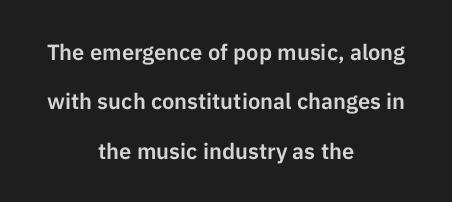
The whitespace from short lines is split evenly between both sides. Bare-footed words on every line. Quick note: not italic, upright. Inter-character spacing is left at the font's built-in metrics. This sample trades compactness for vertical openness between lines.
